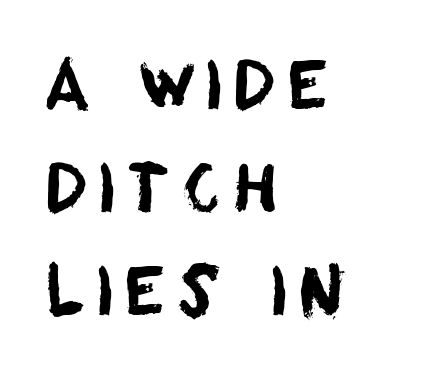
The paragraph shown leans on its left margin. The passage shown is typeset with a sans-serif family. Whoever set this chose a conventional vertical rhythm. A typesetter would call this proportional, since set widths differ per character.
